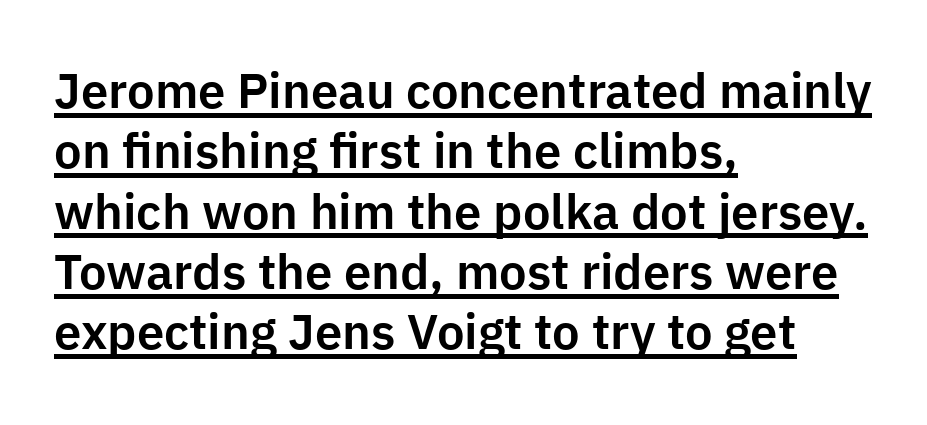
The image shows 49 px sans-serif type, upright; set left-aligned, line spacing 1.23x, normal letter spacing, underlined; low stroke contrast and a medium x-height.
